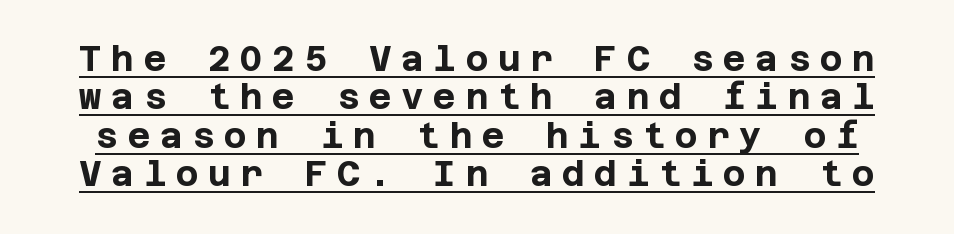
Students, observe the line beneath the letters — that is underlining. Type style note: lacks serifs. Tightly led — the rows are bunched. The rendering inserts visible extra space after every character.
